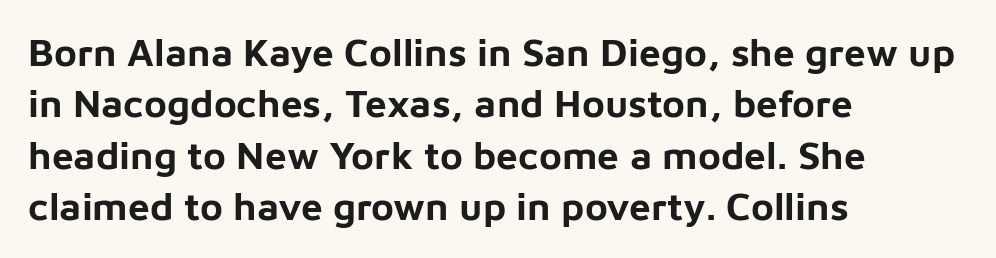
{"serif": "no", "italic": "no", "bold": "yes", "weight": "bold", "width": "normal", "stroke_contrast": "low", "x_height": "medium", "monospaced": "no", "underline": "no", "align": "left", "line_spacing": "normal", "line_spacing_ratio": 1.32, "letter_spacing": "normal", "letter_spacing_em": 0.0, "glyph_px": 39}
